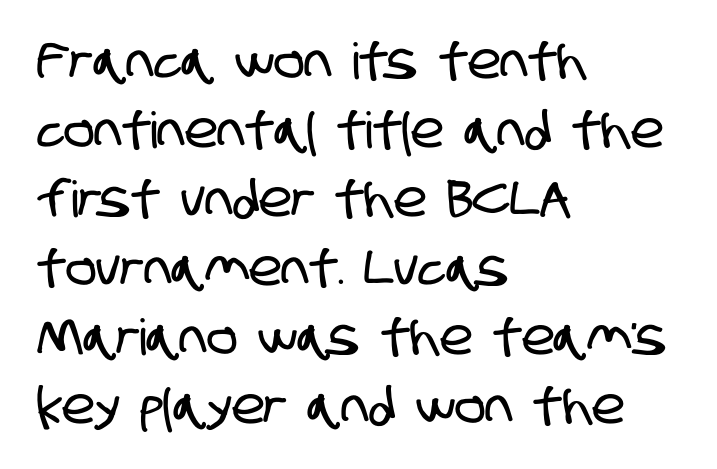
The passage shown is not underscored anywhere. A student would call this left alignment; a typographer would say flush left, rag right. The type family on display is of the sans-serif kind. The letters sit at their default tracking, neither squeezed nor spread. Quick note: interline space is typical. Proportional: the letters do not fall into vertical columns.
